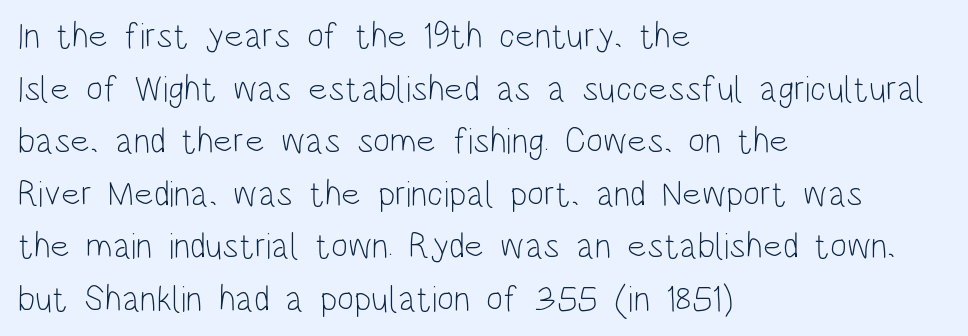
Q: Is the text bold? A: No.
Q: Is the text italic (slanted)? A: No, it is upright.
Q: Is the typeface a serif or a sans-serif typeface? A: Sans-serif.
Q: Is the text underlined? A: No.
Q: How is the paragraph aligned? A: Left-aligned.
Q: Is the spacing between letters normal or unusually wide? A: Normal.
Q: Is the spacing between lines tight, normal or loose? A: Normal.
Q: Width (condensed, normal, or wide)? A: Condensed.
Q: Stroke contrast? A: Low.
Q: x-height? A: Large.
Q: Monospaced? A: No.
